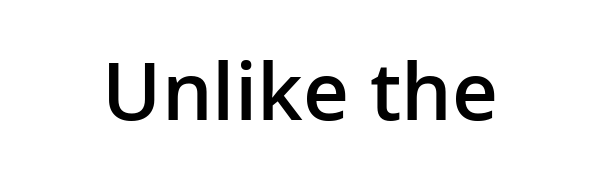
Q: Is the text bold? A: Semi-bold.
Q: Is the text italic (slanted)? A: No, it is upright.
Q: Is the typeface a serif or a sans-serif typeface? A: Sans-serif.
Q: Is the text underlined? A: No.
Q: Is the spacing between letters normal or unusually wide? A: Normal.
Q: Width (condensed, normal, or wide)? A: Normal.
Q: Stroke contrast? A: Low.
Q: x-height? A: Medium.
Q: Monospaced? A: No.
